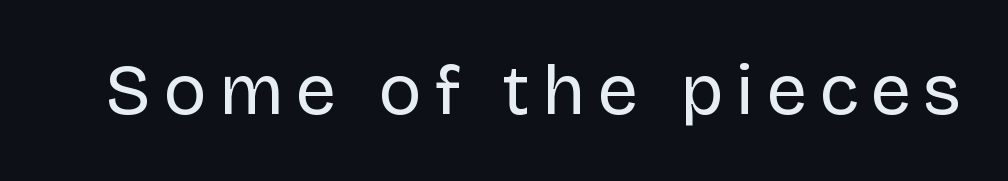
{"serif": "no", "italic": "no", "bold": "no", "weight": "regular", "width": "normal", "stroke_contrast": "low", "x_height": "large", "monospaced": "no", "underline": "no", "glyph_px": 72}
